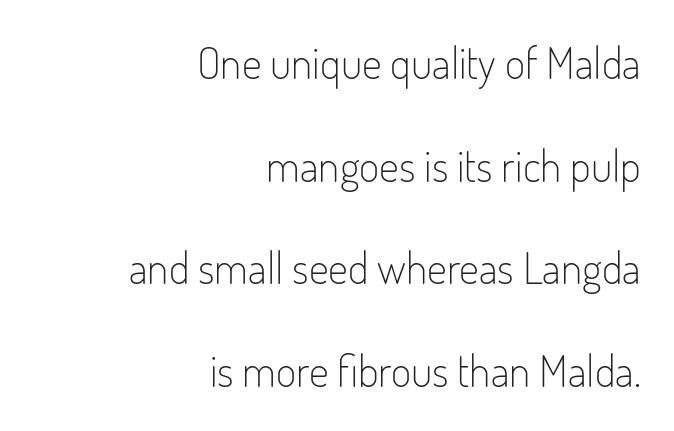
The image shows 44 px light, condensed sans-serif type, upright; set right-aligned, loose line spacing (2.33x), normal letter spacing, not underlined; low stroke contrast and a small x-height.
